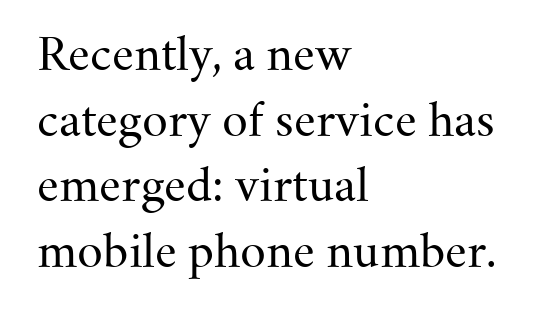
Q: Is the text bold? A: No.
Q: Is the text italic (slanted)? A: No, it is upright.
Q: Is the typeface a serif or a sans-serif typeface? A: Serif.
Q: Is the text underlined? A: No.
Q: How is the paragraph aligned? A: Left-aligned.
Q: Is the spacing between letters normal or unusually wide? A: Normal.
Q: Is the spacing between lines tight, normal or loose? A: Normal.
Q: Width (condensed, normal, or wide)? A: Normal.
Q: Stroke contrast? A: Medium.
Q: x-height? A: Small.
Q: Monospaced? A: No.
